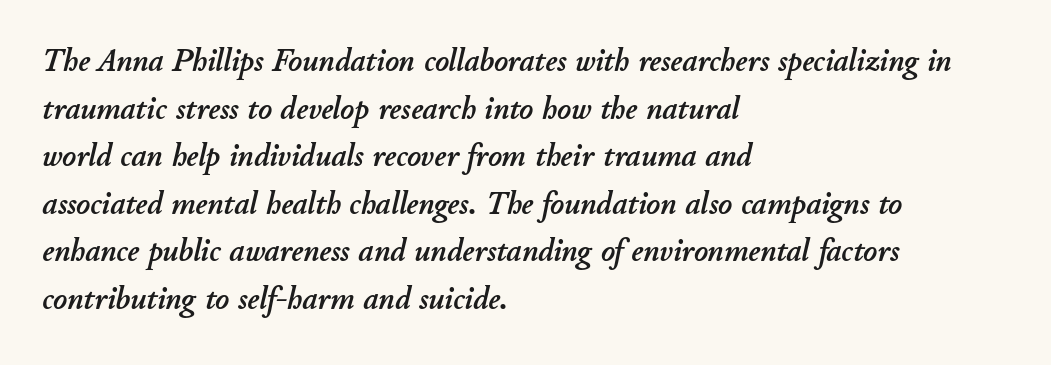
{"italic": "yes", "lean": "right", "slant_degrees": 11, "width": "normal", "stroke_contrast": "low", "x_height": "small", "monospaced": "no", "underline": "no", "align": "left", "line_spacing": "normal", "line_spacing_ratio": 1.44, "letter_spacing": "normal", "letter_spacing_em": 0.0, "glyph_px": 33}
